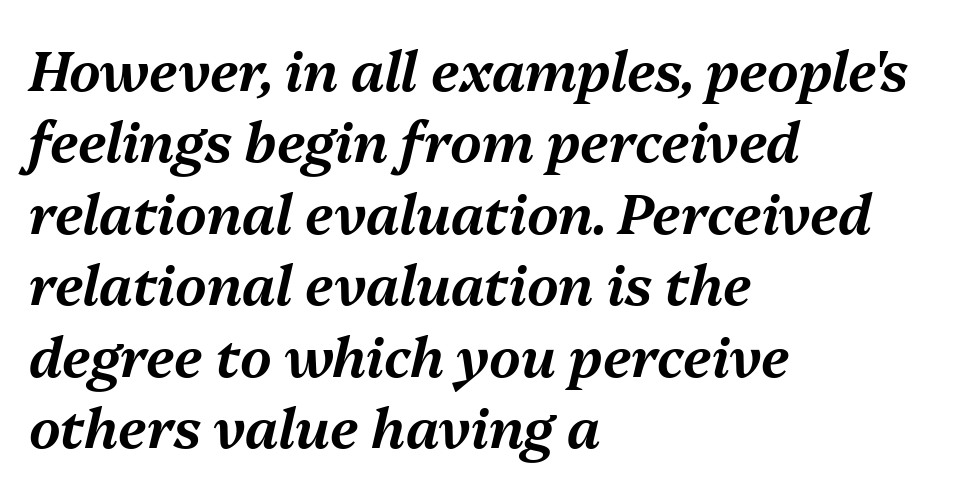
Q: Is the text italic (slanted)? A: Yes, it leans right by about 13 degrees.
Q: Is the text underlined? A: No.
Q: How is the paragraph aligned? A: Left-aligned.
Q: Is the spacing between letters normal or unusually wide? A: Normal.
Q: Is the spacing between lines tight, normal or loose? A: Normal.
Q: Width (condensed, normal, or wide)? A: Normal.
Q: Stroke contrast? A: Medium.
Q: x-height? A: Medium.
Q: Monospaced? A: No.
